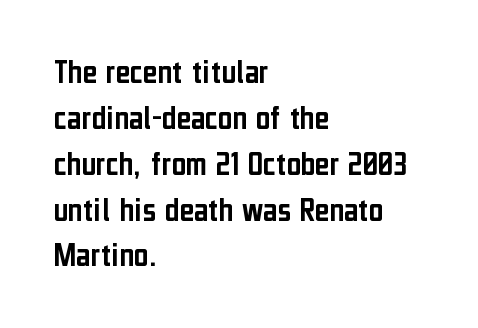
{"serif": "no", "italic": "no", "width": "condensed", "stroke_contrast": "low", "x_height": "medium", "monospaced": "no", "underline": "no", "align": "left", "line_spacing": "normal", "line_spacing_ratio": 1.31, "letter_spacing": "normal", "letter_spacing_em": 0.0, "glyph_px": 35}
